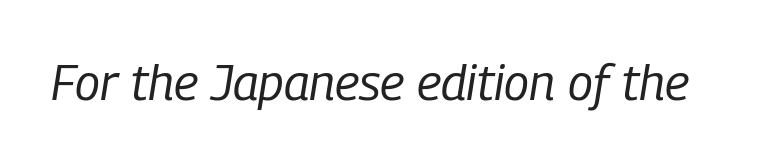
The image shows 50 px regular-weight, condensed type, italic (leaning right); set normal letter spacing, not underlined; low stroke contrast and a medium x-height.
